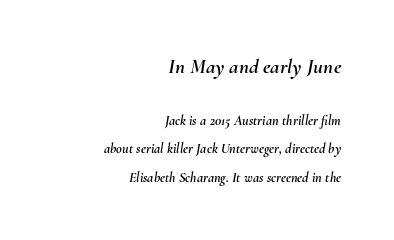
The image shows 21 px text type, italic (leaning right); set right-aligned, loose line spacing (2.02x), normal letter spacing, not underlined; the first (top) block is 1.5x larger.
